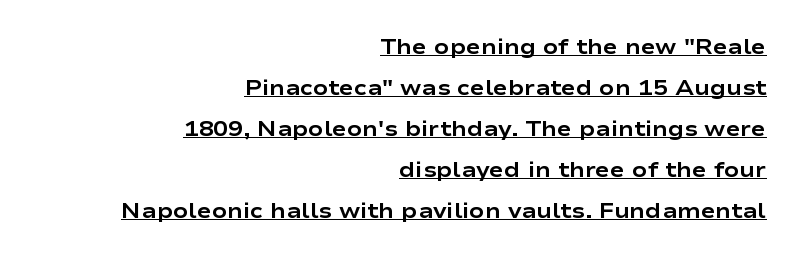
The image shows 22 px bold type, upright; set right-aligned, line spacing 1.86x, normal letter spacing, underlined.
